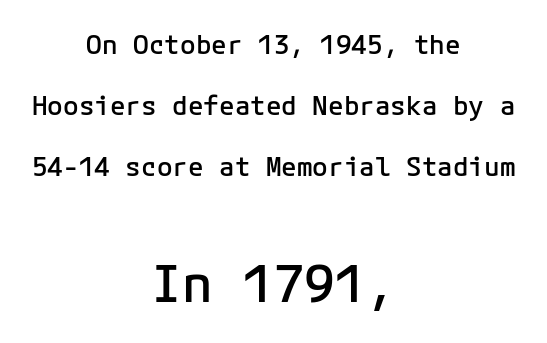
Each row of text sits above clean, open space. Size contrast runs from small at the top to large at the bottom. The rendering keeps characters at their native spacing. Serifs: no, the terminals of the letterforms are clean.
